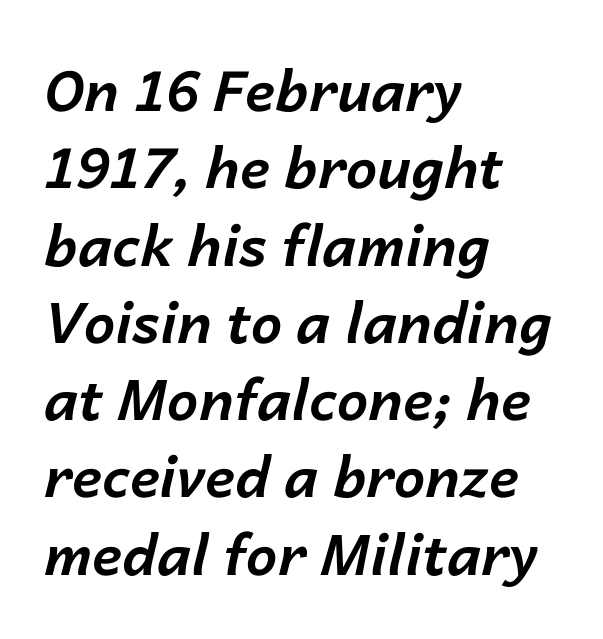
Q: Is the text bold? A: Yes.
Q: Is the text italic (slanted)? A: Yes, it leans right by about 14 degrees.
Q: Is the text underlined? A: No.
Q: How is the paragraph aligned? A: Left-aligned.
Q: Is the spacing between letters normal or unusually wide? A: Normal.
Q: Is the spacing between lines tight, normal or loose? A: Normal.
Q: Width (condensed, normal, or wide)? A: Normal.
Q: Stroke contrast? A: Low.
Q: x-height? A: Medium.
Q: Monospaced? A: No.
